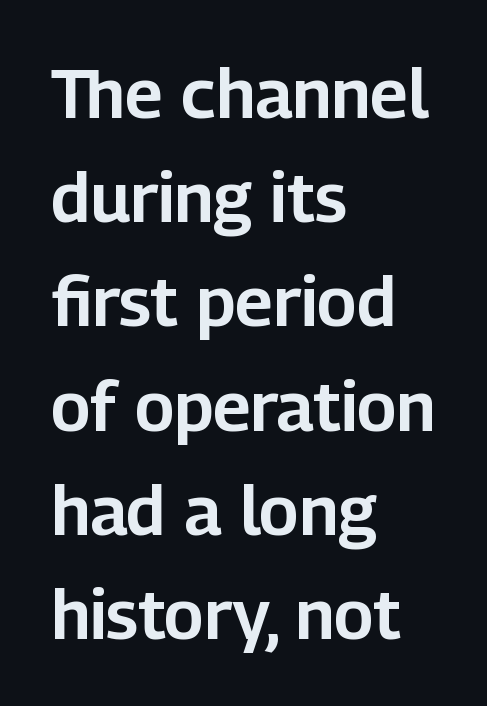
The passage shown is typed in a proportional face where columns would drift. The glyphs in this specimen are sans serif. Anything drawn beneath the words? Only blank space. Nope, not italic — everything's standing straight. The gaps between neighbouring characters are ordinary and unremarkable.
